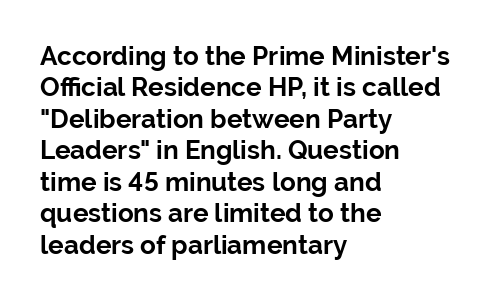
Q: Is the text bold? A: Yes.
Q: Is the text italic (slanted)? A: No, it is upright.
Q: Is the text underlined? A: No.
Q: How is the paragraph aligned? A: Left-aligned.
Q: Is the spacing between letters normal or unusually wide? A: Normal.
